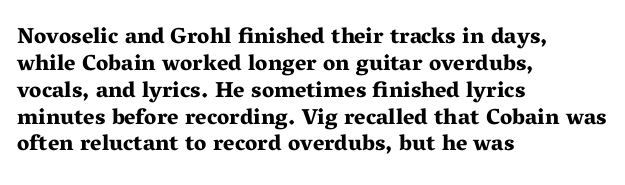
Q: Is the text bold? A: Yes.
Q: Is the text italic (slanted)? A: No, it is upright.
Q: Is the text underlined? A: No.
Q: How is the paragraph aligned? A: Left-aligned.
Q: Is the spacing between letters normal or unusually wide? A: Normal.
